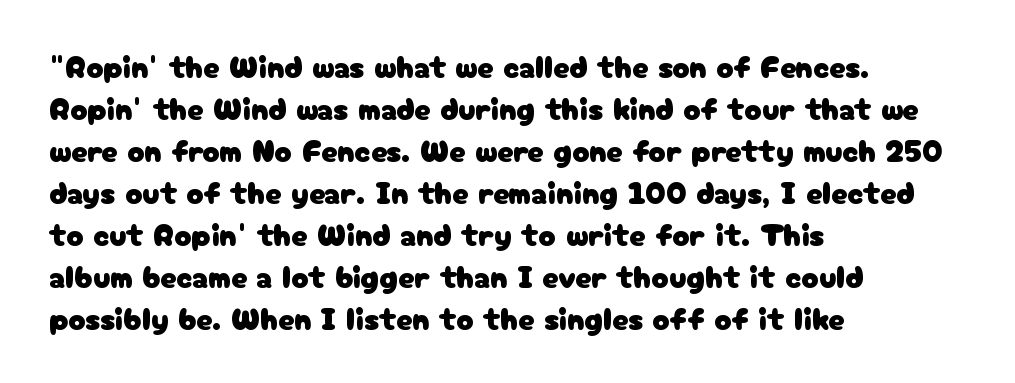
{"serif": "no", "italic": "no", "width": "normal", "stroke_contrast": "low", "x_height": "medium", "monospaced": "no", "underline": "no", "align": "left", "line_spacing": "normal", "line_spacing_ratio": 1.31, "letter_spacing": "normal", "letter_spacing_em": 0.0, "glyph_px": 32}
